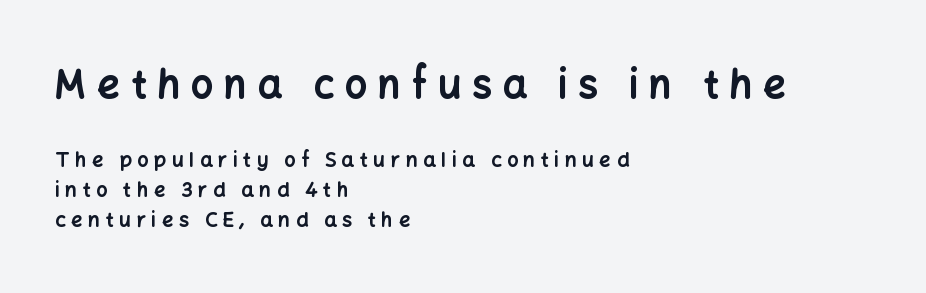
{"serif": "no", "italic": "no", "bold": "yes", "weight": "bold", "width": "normal", "stroke_contrast": "low", "x_height": "medium", "monospaced": "no", "underline": "no", "align": "left", "line_spacing": "normal", "line_spacing_ratio": 1.49, "letter_spacing": "wide", "letter_spacing_em": 0.28, "larger_block": "first", "size_ratio": 1.95, "glyph_px": 39}
